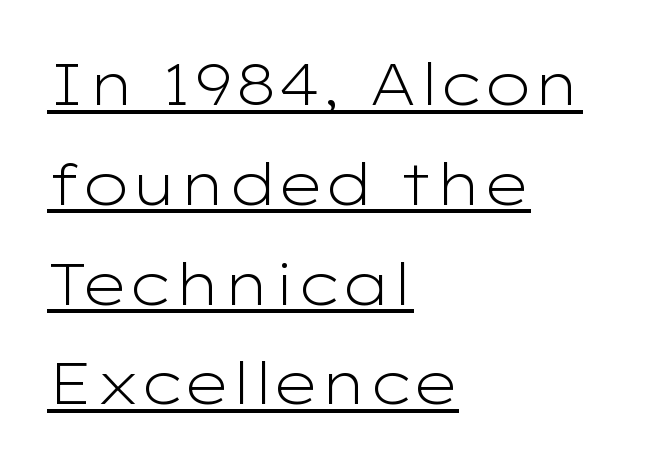
The image shows 58 px light, wide sans-serif type, upright; set left-aligned, line spacing 1.72x, normal letter spacing, underlined; low stroke contrast and a medium x-height.
